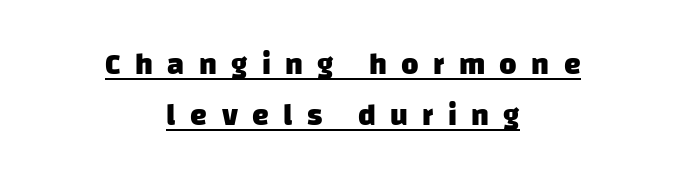
Q: Is the text bold? A: Yes.
Q: Is the typeface a serif or a sans-serif typeface? A: Sans-serif.
Q: Is the text underlined? A: Yes.
Q: How is the paragraph aligned? A: Centered.
Q: Is the spacing between letters normal or unusually wide? A: Unusually wide.
Q: Width (condensed, normal, or wide)? A: Normal.
Q: Stroke contrast? A: Low.
Q: x-height? A: Large.
Q: Monospaced? A: No.
